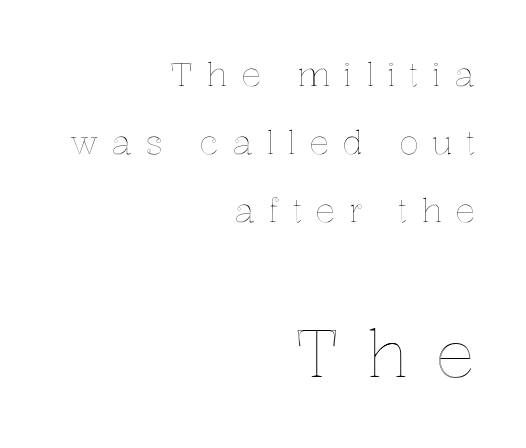
Typeset ragged left — the right edge is the straight one. Ascenders rise straight up at ninety degrees. Short note: letters widely spaced. These lines stand farther apart than default settings would place them. These lines are rendered in a variable-pitch font.
